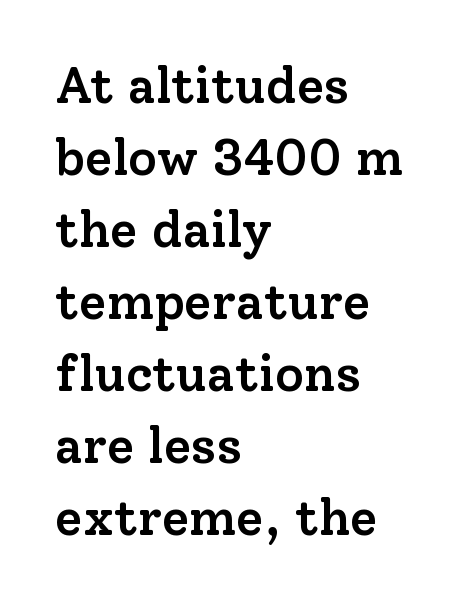
{"serif": "yes", "italic": "no", "bold": "semi", "weight": "semibold", "width": "normal", "stroke_contrast": "low", "x_height": "medium", "monospaced": "no", "underline": "no", "align": "left", "line_spacing": "normal", "line_spacing_ratio": 1.44, "letter_spacing": "normal", "letter_spacing_em": 0.0, "glyph_px": 50}
